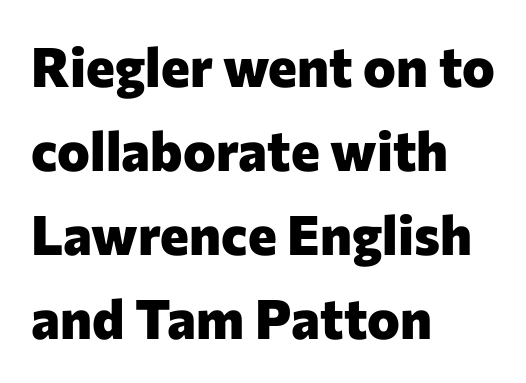
{"serif": "no", "italic": "no", "bold": "yes", "weight": "heavy", "width": "normal", "stroke_contrast": "low", "x_height": "medium", "monospaced": "no", "underline": "no", "align": "left", "line_spacing": "normal", "line_spacing_ratio": 1.53, "letter_spacing": "normal", "letter_spacing_em": 0.0, "glyph_px": 55}
